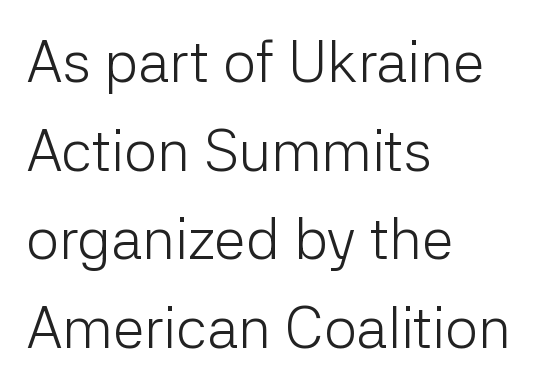
Q: Is the text bold? A: No.
Q: Is the text italic (slanted)? A: No, it is upright.
Q: Is the typeface a serif or a sans-serif typeface? A: Sans-serif.
Q: Is the text underlined? A: No.
Q: How is the paragraph aligned? A: Left-aligned.
Q: Is the spacing between letters normal or unusually wide? A: Normal.
Q: Is the spacing between lines tight, normal or loose? A: Normal.
Q: Width (condensed, normal, or wide)? A: Normal.
Q: Stroke contrast? A: Low.
Q: x-height? A: Medium.
Q: Monospaced? A: No.
